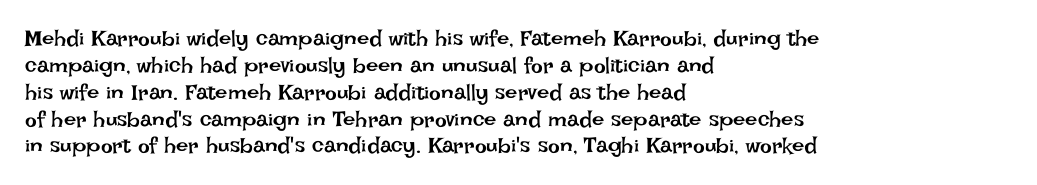
Honestly, the letter spacing is just normal — you wouldn't notice it. A student would call this left alignment; a typographer would say flush left, rag right. The font sits on the lighter half of the weight spectrum, regular included. Just letters on the line, the space beneath them empty.
